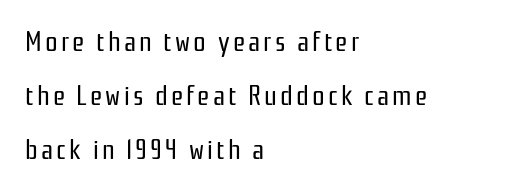
The image shows 28 px regular-weight, condensed sans-serif type, upright; set left-aligned, loose line spacing (1.92x), not underlined; low stroke contrast and a medium x-height.
